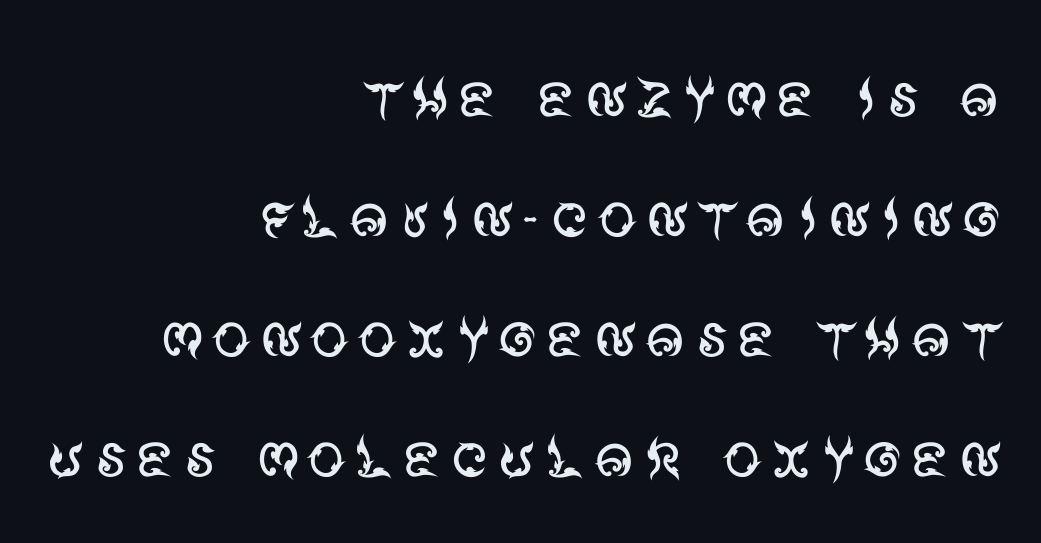
Nothing sits at the stroke ends, so this counts as sans-serif. Evenly set lines give the paragraph a standard silhouette. The space directly below the letters is spotless. These lines stack with their right ends in a neat column. Is this a heavy cut? Hardly; it is regular or lighter. Do the letters lean? They stand straight.
